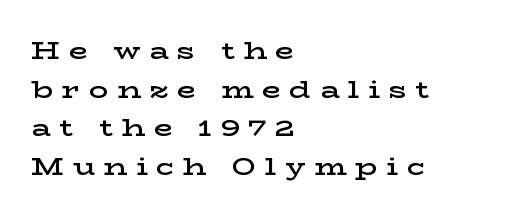
Q: Is the text bold? A: Semi-bold.
Q: Is the text italic (slanted)? A: No, it is upright.
Q: Is the text underlined? A: No.
Q: How is the paragraph aligned? A: Left-aligned.
Q: Is the spacing between letters normal or unusually wide? A: Unusually wide.
Q: Is the spacing between lines tight, normal or loose? A: Normal.
